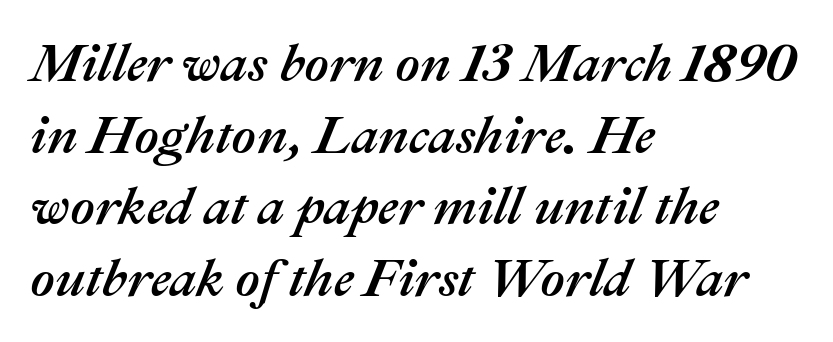
{"italic": "yes", "lean": "right", "slant_degrees": 22, "width": "normal", "stroke_contrast": "medium", "x_height": "medium", "monospaced": "no", "underline": "no", "align": "left", "line_spacing": "normal", "line_spacing_ratio": 1.35, "letter_spacing": "normal", "letter_spacing_em": 0.0, "glyph_px": 53}
